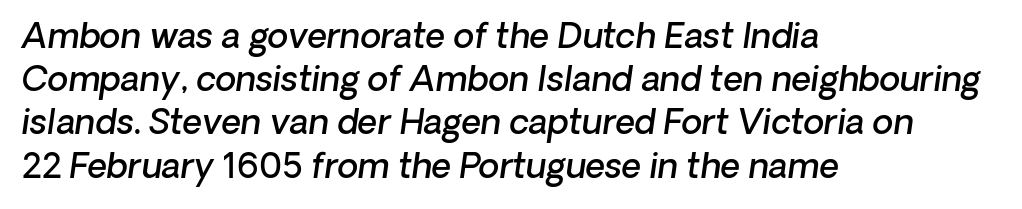
Q: Is the text bold? A: Semi-bold.
Q: Is the text italic (slanted)? A: Yes, it leans right by about 8 degrees.
Q: Is the text underlined? A: No.
Q: How is the paragraph aligned? A: Left-aligned.
Q: Is the spacing between letters normal or unusually wide? A: Normal.
Q: Is the spacing between lines tight, normal or loose? A: Normal.
Q: Width (condensed, normal, or wide)? A: Normal.
Q: Stroke contrast? A: Low.
Q: x-height? A: Medium.
Q: Monospaced? A: No.
